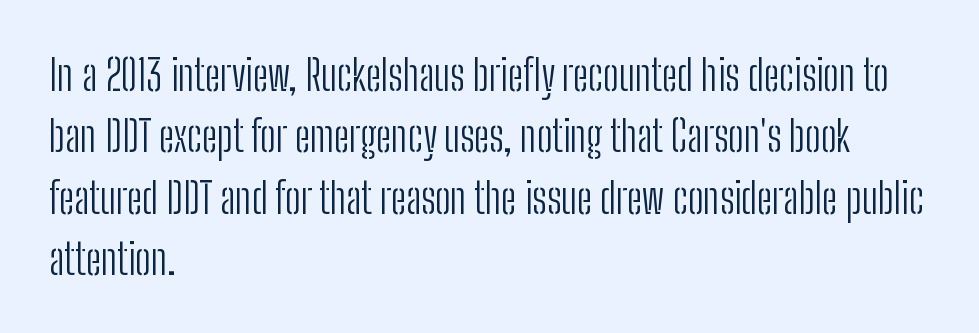
The image shows 42 px light, condensed sans-serif type, upright; set left-aligned, normal line spacing (1.46x), normal letter spacing, not underlined; low stroke contrast and a medium x-height.
